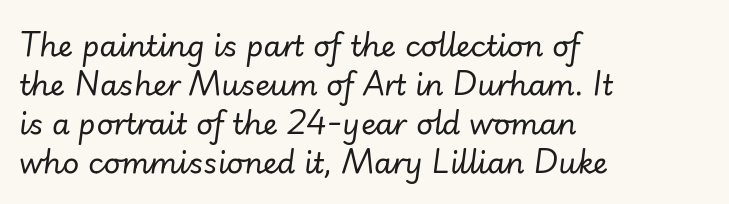
{"italic": "yes", "lean": "right", "slant_degrees": 7, "bold": "no", "weight": "regular", "width": "normal", "stroke_contrast": "low", "x_height": "small", "monospaced": "no", "underline": "no", "align": "left", "line_spacing": "normal", "line_spacing_ratio": 1.35, "letter_spacing": "normal", "letter_spacing_em": 0.0, "glyph_px": 29}
